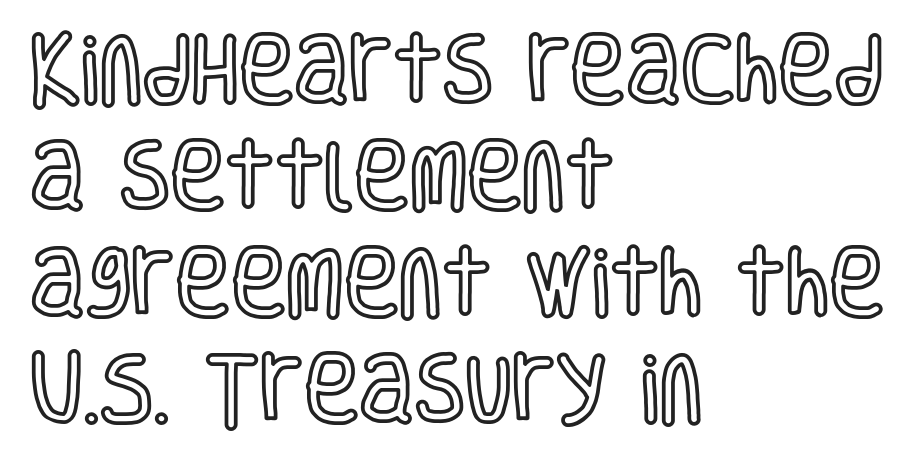
Q: Is the text italic (slanted)? A: No, it is upright.
Q: Is the text underlined? A: No.
Q: How is the paragraph aligned? A: Left-aligned.
Q: Is the spacing between letters normal or unusually wide? A: Normal.
Q: Is the spacing between lines tight, normal or loose? A: Normal.
Q: Width (condensed, normal, or wide)? A: Condensed.
Q: x-height? A: Large.
Q: Monospaced? A: No.
